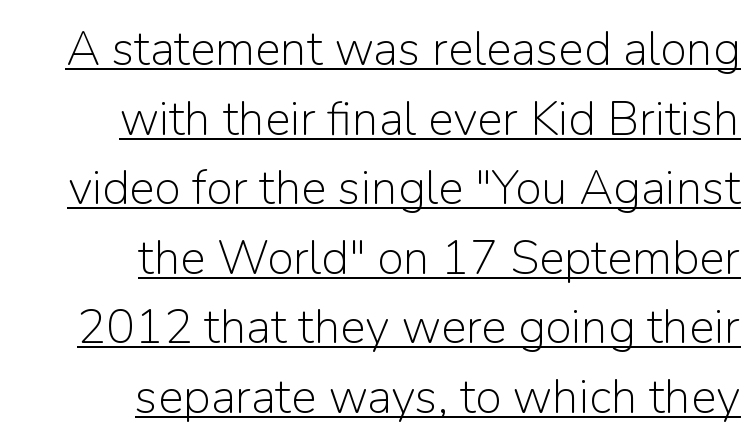
Rows of type keep a routine distance in the vertical direction. A typographer would call this underscored text. Posture: vertical. Line ends are locked; line starts wander.
